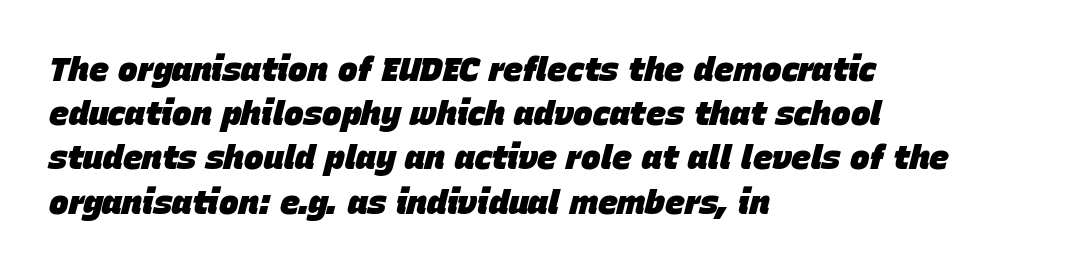
Q: Is the text bold? A: Yes.
Q: Is the text italic (slanted)? A: Yes, it leans right by about 15 degrees.
Q: Is the text underlined? A: No.
Q: How is the paragraph aligned? A: Left-aligned.
Q: Is the spacing between letters normal or unusually wide? A: Normal.
Q: Is the spacing between lines tight, normal or loose? A: Normal.
Q: Width (condensed, normal, or wide)? A: Normal.
Q: Stroke contrast? A: Low.
Q: x-height? A: Large.
Q: Monospaced? A: No.
